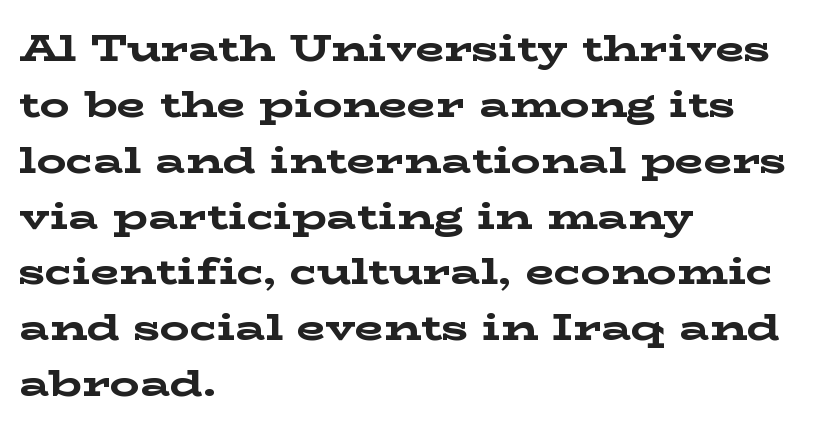
Q: Is the text bold? A: Yes.
Q: Is the text italic (slanted)? A: No, it is upright.
Q: Is the typeface a serif or a sans-serif typeface? A: Serif.
Q: Is the text underlined? A: No.
Q: How is the paragraph aligned? A: Left-aligned.
Q: Is the spacing between letters normal or unusually wide? A: Normal.
Q: Is the spacing between lines tight, normal or loose? A: Normal.
Q: Width (condensed, normal, or wide)? A: Wide.
Q: Stroke contrast? A: Low.
Q: x-height? A: Medium.
Q: Monospaced? A: No.
